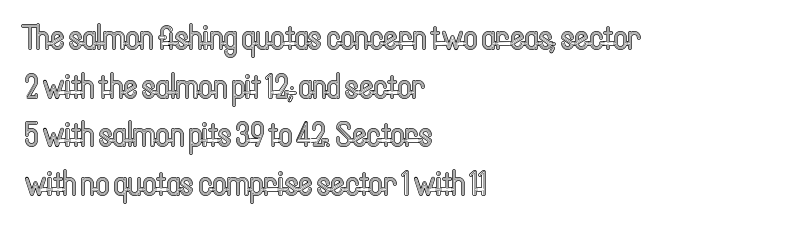
{"italic": "no", "width": "condensed", "x_height": "medium", "monospaced": "no", "underline": "no", "align": "left", "line_spacing": "normal", "line_spacing_ratio": 1.43, "letter_spacing": "normal", "letter_spacing_em": 0.0, "glyph_px": 34}
